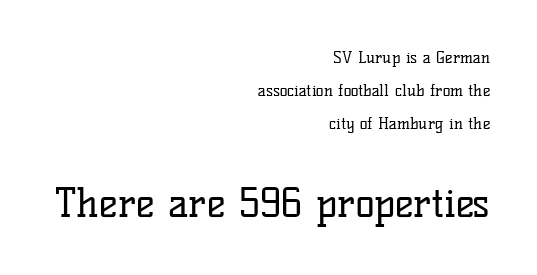
Decoration check: the copy has no underline. Caption: face not bold, strokes unweighted. Alignment: flush right. Rows of type keep a wide berth in the vertical direction.
